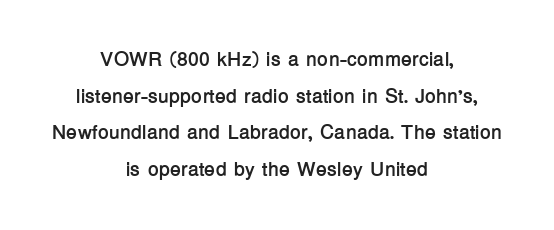
{"italic": "no", "bold": "yes", "underline": "no", "align": "center", "line_spacing_ratio": 1.83, "letter_spacing": "normal", "letter_spacing_em": 0.0, "glyph_px": 20}
